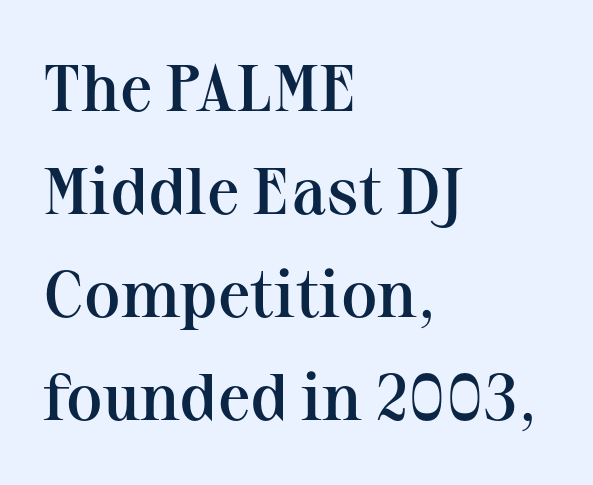
The image shows 66 px semibold serif type, upright; set left-aligned, normal line spacing (1.56x), normal letter spacing, not underlined; medium stroke contrast and a medium x-height.
